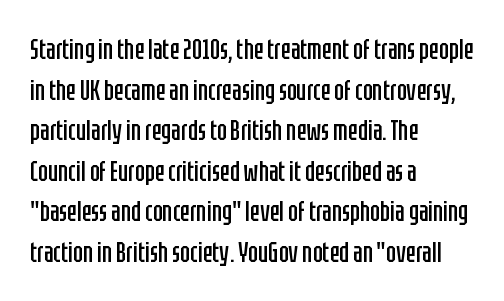
Q: Is the text bold? A: No.
Q: Is the text italic (slanted)? A: No, it is upright.
Q: Is the typeface a serif or a sans-serif typeface? A: Sans-serif.
Q: Is the text underlined? A: No.
Q: How is the paragraph aligned? A: Left-aligned.
Q: Is the spacing between letters normal or unusually wide? A: Normal.
Q: Is the spacing between lines tight, normal or loose? A: Normal.
Q: Width (condensed, normal, or wide)? A: Condensed.
Q: Stroke contrast? A: Low.
Q: x-height? A: Large.
Q: Monospaced? A: No.
